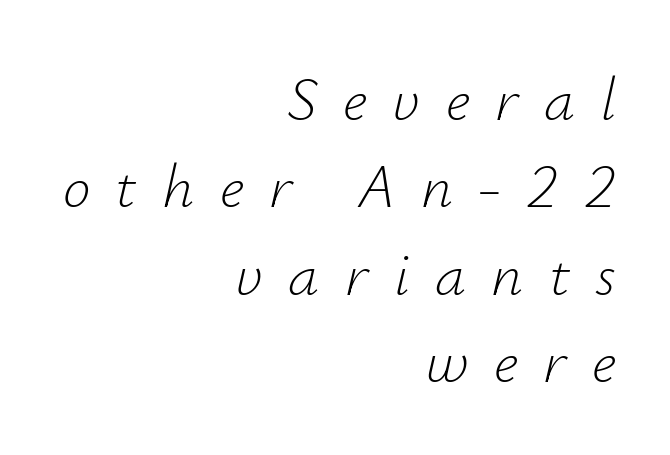
These lines sit exactly where default settings would place them. The letters advance in unequal steps, a hallmark of proportional type. Heaviness? Minimal to ordinary, like unemphasized prose. Italic: yes, the glyphs are oblique.
